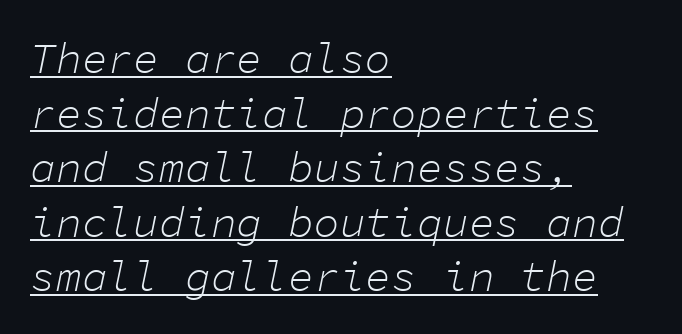
{"italic": "yes", "lean": "right", "slant_degrees": 11, "bold": "no", "weight": "light", "width": "normal", "stroke_contrast": "low", "x_height": "medium", "monospaced": "yes", "underline": "yes", "align": "left", "line_spacing": "normal", "line_spacing_ratio": 1.27, "letter_spacing": "normal", "letter_spacing_em": 0.0, "glyph_px": 43}
